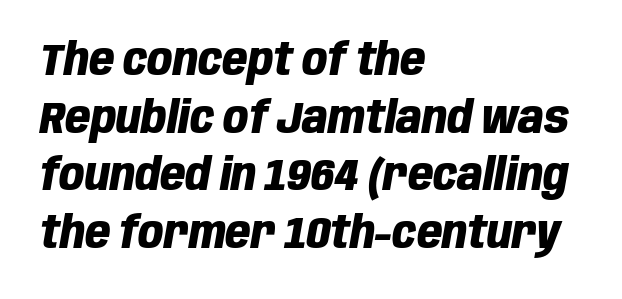
{"italic": "yes", "lean": "right", "slant_degrees": 10, "bold": "yes", "weight": "heavy", "width": "condensed", "stroke_contrast": "low", "x_height": "large", "monospaced": "no", "underline": "no", "align": "left", "line_spacing": "normal", "line_spacing_ratio": 1.31, "letter_spacing": "normal", "letter_spacing_em": 0.0, "glyph_px": 44}
